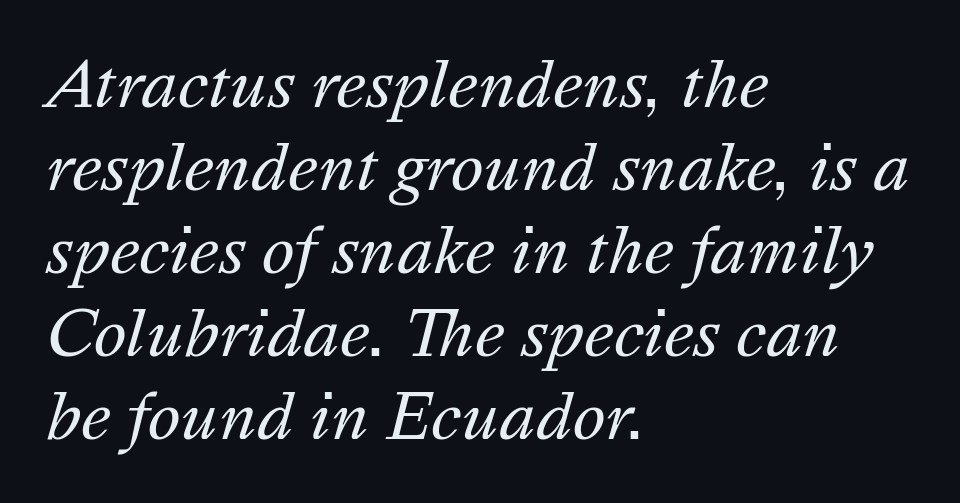
{"italic": "yes", "lean": "right", "slant_degrees": 16, "bold": "no", "weight": "regular", "width": "normal", "stroke_contrast": "medium", "x_height": "medium", "monospaced": "no", "underline": "no", "align": "left", "line_spacing": "normal", "line_spacing_ratio": 1.34, "letter_spacing": "normal", "letter_spacing_em": 0.0, "glyph_px": 62}
